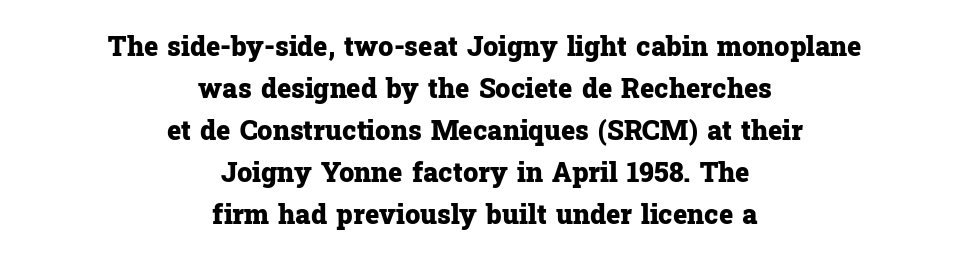
Q: Is the text bold? A: Yes.
Q: Is the text italic (slanted)? A: No, it is upright.
Q: Is the text underlined? A: No.
Q: How is the paragraph aligned? A: Centered.
Q: Is the spacing between letters normal or unusually wide? A: Normal.
Q: Is the spacing between lines tight, normal or loose? A: Normal.
